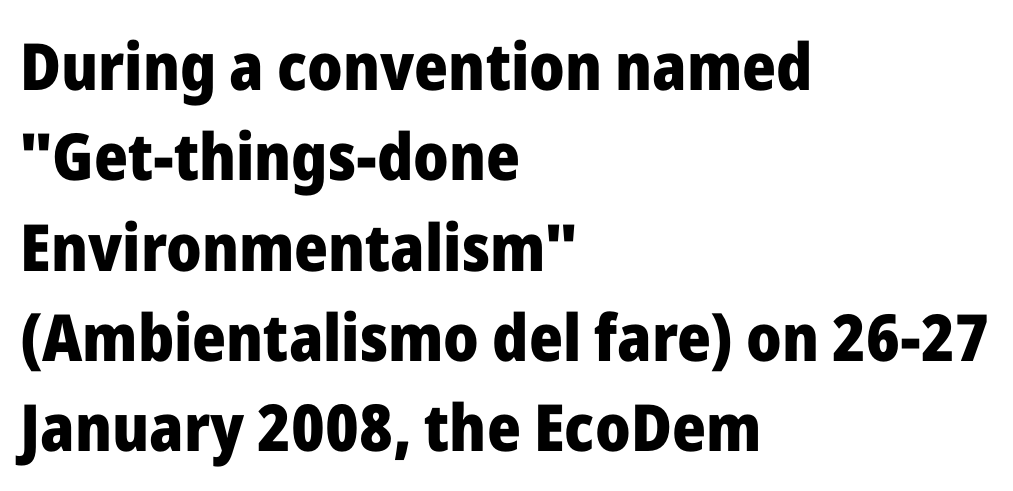
Q: Is the text bold? A: Yes.
Q: Is the text italic (slanted)? A: No, it is upright.
Q: Is the typeface a serif or a sans-serif typeface? A: Sans-serif.
Q: Is the text underlined? A: No.
Q: How is the paragraph aligned? A: Left-aligned.
Q: Is the spacing between letters normal or unusually wide? A: Normal.
Q: Is the spacing between lines tight, normal or loose? A: Normal.
Q: Width (condensed, normal, or wide)? A: Normal.
Q: Stroke contrast? A: Low.
Q: x-height? A: Medium.
Q: Monospaced? A: No.
